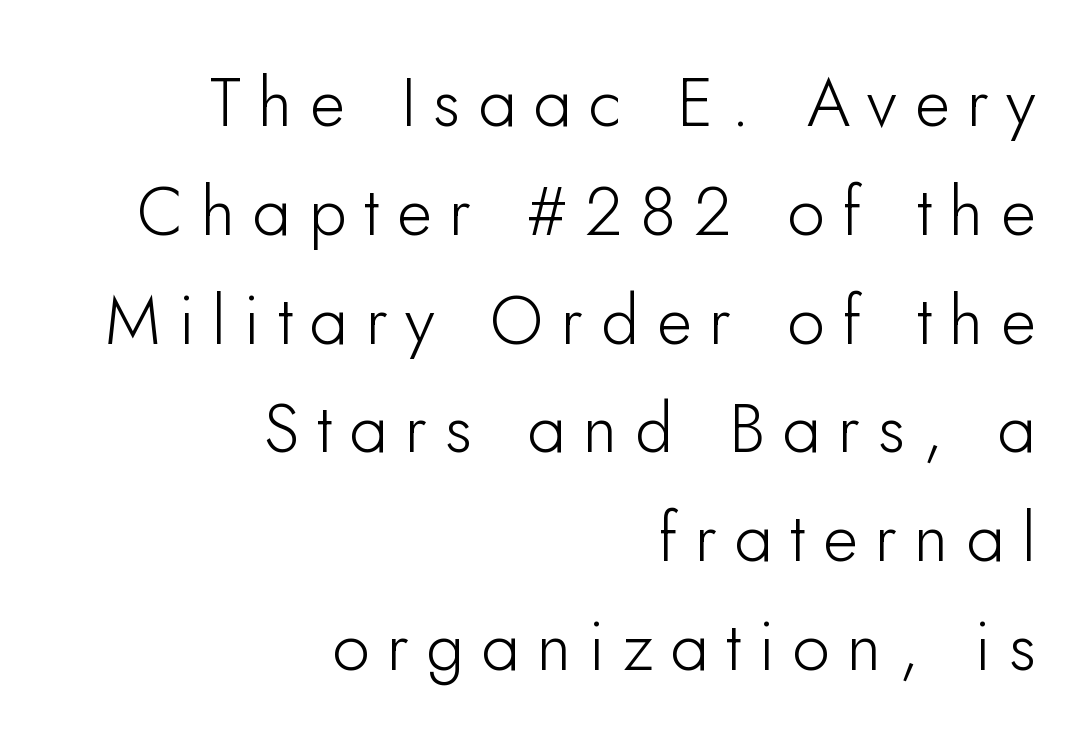
Q: Is the text italic (slanted)? A: No, it is upright.
Q: Is the typeface a serif or a sans-serif typeface? A: Sans-serif.
Q: Is the text underlined? A: No.
Q: How is the paragraph aligned? A: Right-aligned.
Q: Is the spacing between letters normal or unusually wide? A: Unusually wide.
Q: Is the spacing between lines tight, normal or loose? A: Normal.
Q: Width (condensed, normal, or wide)? A: Normal.
Q: Stroke contrast? A: Low.
Q: x-height? A: Small.
Q: Monospaced? A: No.
